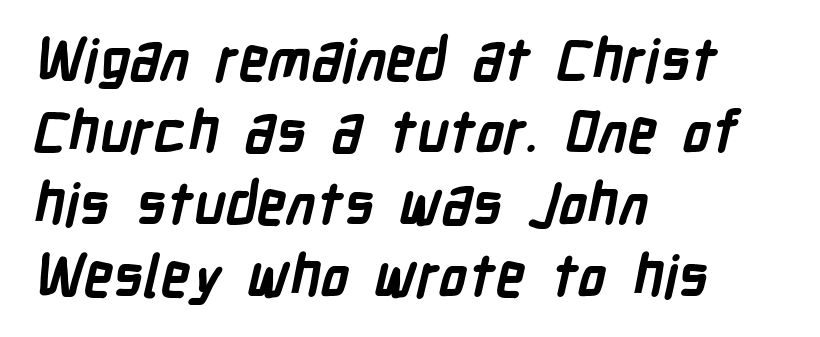
Q: Is the text bold? A: Yes.
Q: Is the typeface a serif or a sans-serif typeface? A: Sans-serif.
Q: Is the text underlined? A: No.
Q: How is the paragraph aligned? A: Left-aligned.
Q: Is the spacing between letters normal or unusually wide? A: Normal.
Q: Width (condensed, normal, or wide)? A: Condensed.
Q: Stroke contrast? A: Low.
Q: x-height? A: Medium.
Q: Monospaced? A: No.
